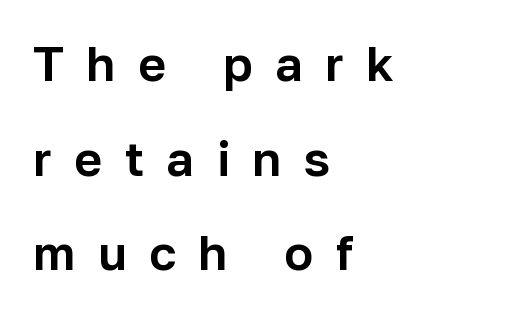
{"serif": "no", "italic": "no", "width": "normal", "stroke_contrast": "low", "x_height": "medium", "monospaced": "no", "underline": "no", "align": "left", "line_spacing": "loose", "line_spacing_ratio": 1.97, "letter_spacing": "wide", "letter_spacing_em": 0.47, "glyph_px": 48}
